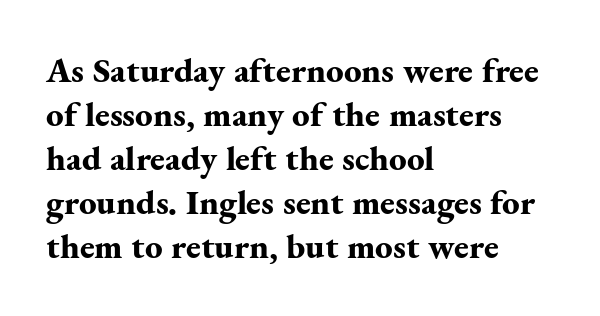
The image shows 35 px bold serif type, upright; set left-aligned, normal line spacing (1.26x), normal letter spacing, not underlined; medium stroke contrast and a small x-height.
